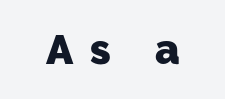
The image shows 41 px heavy sans-serif type; set unusually wide letter spacing (+0.42 em), not underlined; low stroke contrast and a medium x-height.
